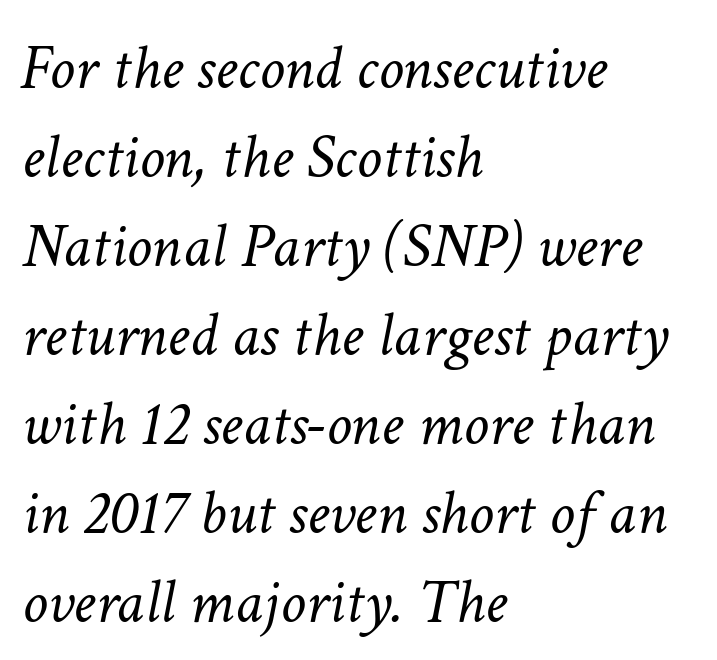
There is no visible air inserted between adjacent glyphs. Looking at the ascenders, they clearly lean. The baseline area is clear. Looks like regular typesetting: each glyph gets only the width it needs. In CSS terms this would be text-align: left.
